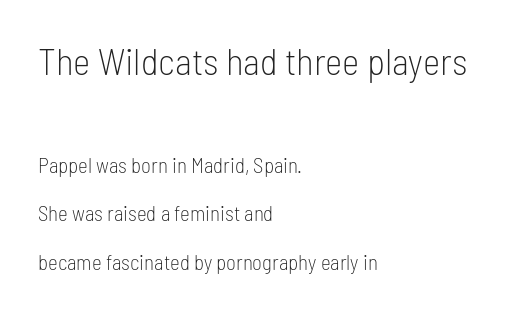
The image shows 37 px light, condensed sans-serif type, upright; set left-aligned, loose line spacing (2.29x), normal letter spacing, not underlined; the first (top) block is 1.76x larger; low stroke contrast and a medium x-height.
